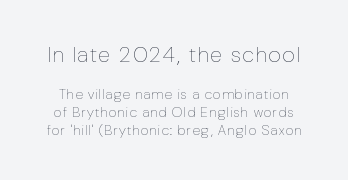
Q: Is the text bold? A: No.
Q: Is the text italic (slanted)? A: No, it is upright.
Q: Is the text underlined? A: No.
Q: Is the spacing between lines tight, normal or loose? A: Normal.
Q: Which block of text is set in a larger size, the first (top) or the second (bottom)? A: The first (top) one.
